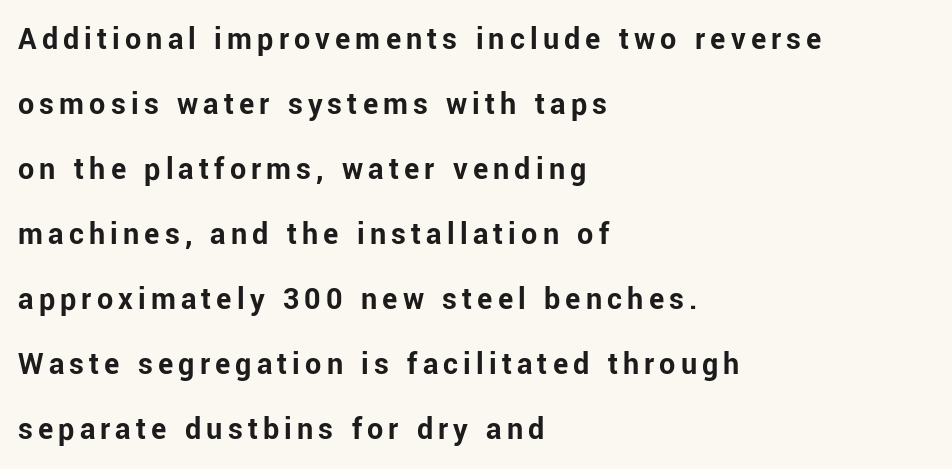
{"serif": "no", "italic": "no", "bold": "yes", "weight": "bold", "width": "normal", "stroke_contrast": "low", "x_height": "medium", "monospaced": "no", "underline": "no", "align": "left", "line_spacing": "loose", "line_spacing_ratio": 2.03, "glyph_px": 32}
